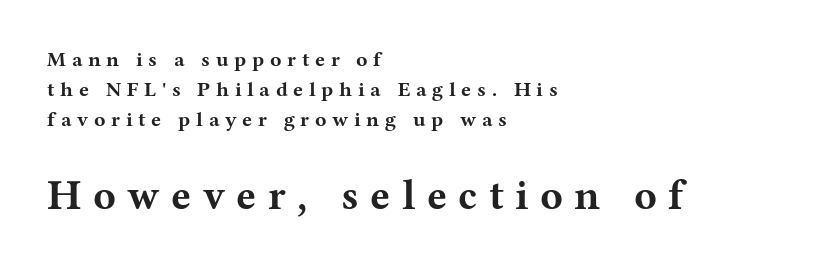
The glyphs are unaccompanied by any horizontal stroke below them. You can tell from the footed stems that serif type was used. Each new line begins a customary step beneath the previous one. The letters stand upright; this is a roman face. Is the letter spacing exaggerated? Yes — the characters are pushed far apart.
